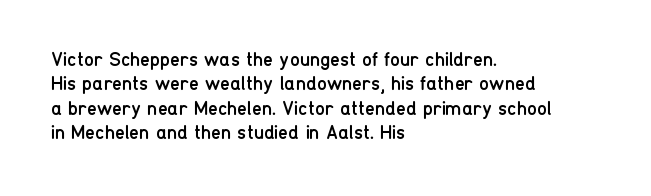
These lines keep a tight, regular rhythm from letter to letter. In CSS terms this would be text-align: left. Weight: in the light-to-regular range. This is roman type, the default non-slanted kind. Decoration check: the copy has no underline.
